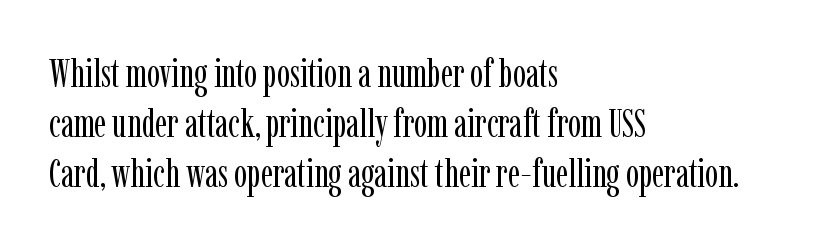
The image shows 39 px regular-weight, condensed serif type, upright; set left-aligned, normal line spacing (1.28x), normal letter spacing, not underlined; low stroke contrast and a medium x-height.
